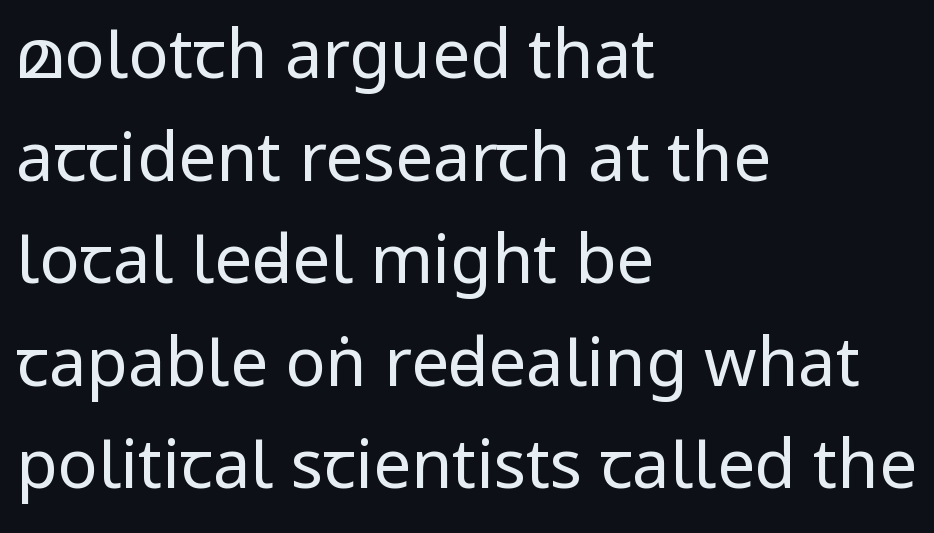
{"serif": "no", "italic": "no", "bold": "no", "weight": "regular", "width": "condensed", "stroke_contrast": "low", "x_height": "large", "monospaced": "no", "underline": "no", "align": "left", "line_spacing": "normal", "line_spacing_ratio": 1.53, "letter_spacing": "normal", "letter_spacing_em": 0.0, "glyph_px": 67}
